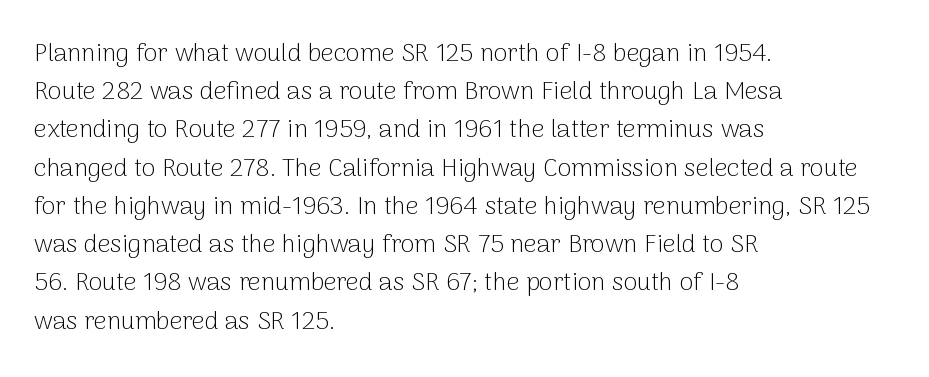
{"italic": "no", "bold": "no", "underline": "no", "align": "left", "line_spacing": "normal", "line_spacing_ratio": 1.53, "letter_spacing": "normal", "letter_spacing_em": 0.0, "glyph_px": 25}
